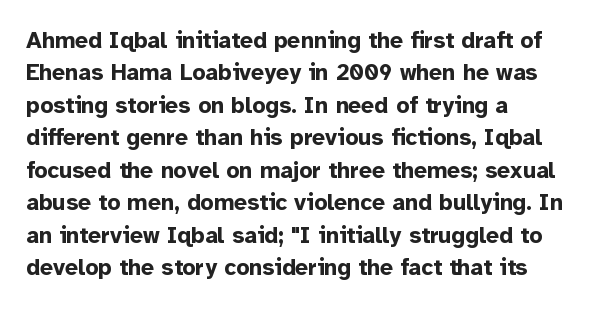
Q: Is the text bold? A: Yes.
Q: Is the text italic (slanted)? A: No, it is upright.
Q: Is the text underlined? A: No.
Q: How is the paragraph aligned? A: Left-aligned.
Q: Is the spacing between letters normal or unusually wide? A: Normal.
Q: Is the spacing between lines tight, normal or loose? A: Normal.
